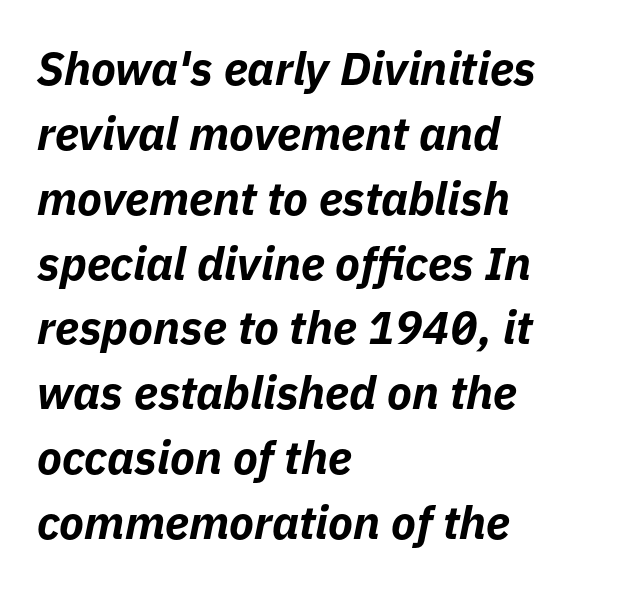
{"italic": "yes", "lean": "right", "slant_degrees": 11, "bold": "yes", "weight": "bold", "width": "normal", "stroke_contrast": "low", "x_height": "medium", "monospaced": "no", "underline": "no", "align": "left", "line_spacing": "normal", "line_spacing_ratio": 1.41, "letter_spacing": "normal", "letter_spacing_em": 0.0, "glyph_px": 46}
